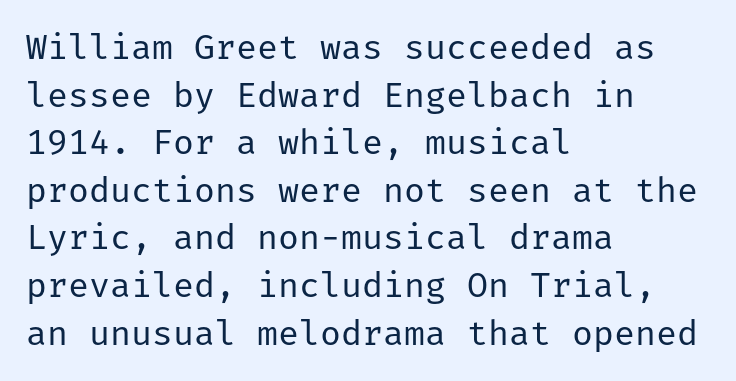
The image shows 35 px regular-weight sans-serif type, upright; set left-aligned, normal line spacing (1.36x), normal letter spacing, not underlined; low stroke contrast and a medium x-height.
